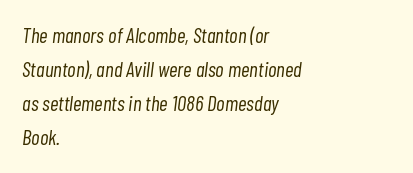
{"italic": "yes", "lean": "right", "slant_degrees": 7, "bold": "no", "underline": "no", "align": "left", "line_spacing": "normal", "line_spacing_ratio": 1.62, "letter_spacing": "normal", "letter_spacing_em": 0.0, "glyph_px": 21}
